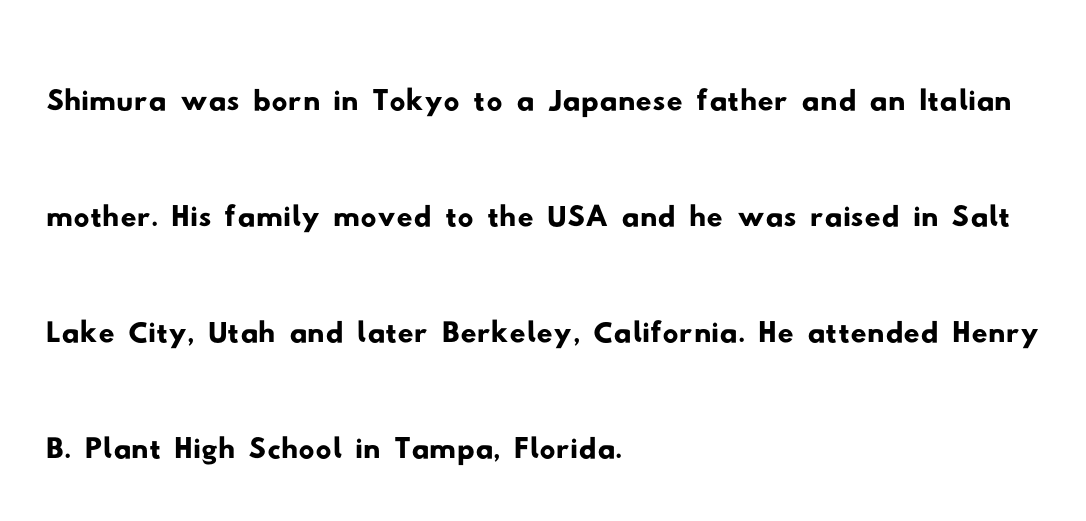
{"serif": "no", "width": "wide", "stroke_contrast": "low", "x_height": "small", "monospaced": "no", "underline": "no", "align": "left", "line_spacing": "normal", "line_spacing_ratio": 1.47, "letter_spacing": "normal", "letter_spacing_em": 0.0, "glyph_px": 79}
